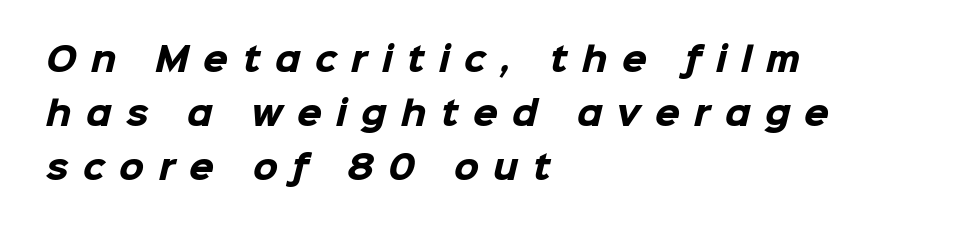
Just letters on the line, the space beneath them empty. Is this a fixed-width face? No — the glyphs have proportional, varying widths. In CSS terms this would be text-align: left. Letterform terminals end flat and unadorned throughout the passage.
